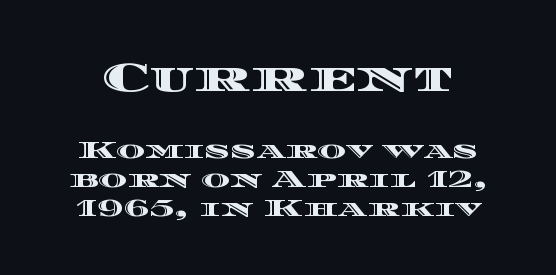
Size contrast runs from large at the top to small at the bottom. Posture: upright roman. Tracking value appears to be zero — textbook default spacing. Only glyphs here, with clear space below each row. Varying glyph widths throughout — classic text-font behaviour.
